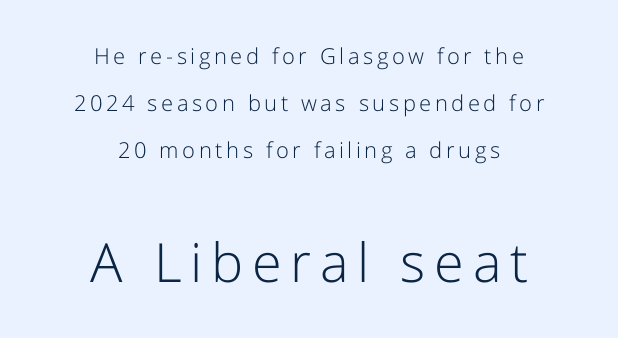
The image shows 54 px light sans-serif type, upright; set centered, loose line spacing (2.13x), not underlined; the second (bottom) block is 2.45x larger; low stroke contrast and a medium x-height.
